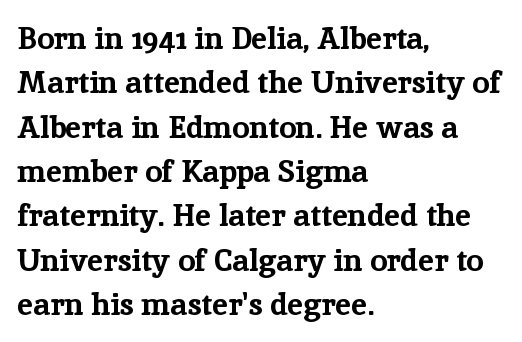
Q: Is the text bold? A: Yes.
Q: Is the text italic (slanted)? A: No, it is upright.
Q: Is the typeface a serif or a sans-serif typeface? A: Serif.
Q: Is the text underlined? A: No.
Q: How is the paragraph aligned? A: Left-aligned.
Q: Is the spacing between letters normal or unusually wide? A: Normal.
Q: Is the spacing between lines tight, normal or loose? A: Normal.
Q: Width (condensed, normal, or wide)? A: Normal.
Q: Stroke contrast? A: Low.
Q: x-height? A: Medium.
Q: Monospaced? A: No.
